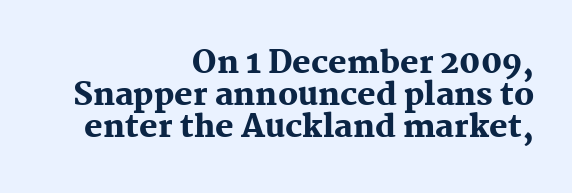
{"serif": "yes", "italic": "no", "bold": "yes", "weight": "heavy", "width": "normal", "stroke_contrast": "medium", "x_height": "medium", "monospaced": "no", "underline": "no", "align": "right", "line_spacing": "tight", "line_spacing_ratio": 1.03, "letter_spacing": "normal", "letter_spacing_em": 0.0, "glyph_px": 31}
